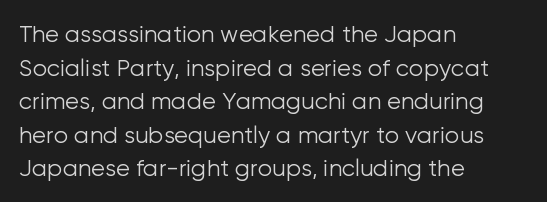
The image shows 23 px text type, upright; set left-aligned, normal line spacing (1.46x), normal letter spacing, not underlined.
